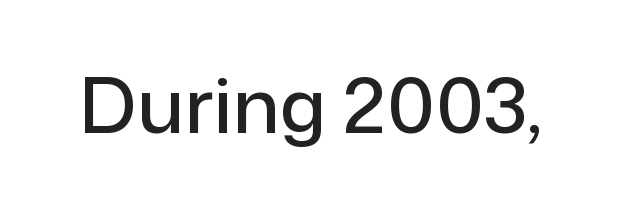
{"serif": "no", "italic": "no", "width": "normal", "stroke_contrast": "low", "x_height": "medium", "monospaced": "no", "underline": "no", "letter_spacing": "normal", "letter_spacing_em": 0.0, "glyph_px": 77}
